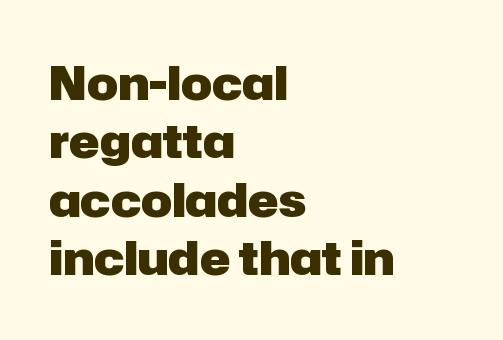
{"serif": "no", "italic": "no", "bold": "yes", "weight": "heavy", "width": "normal", "stroke_contrast": "low", "x_height": "medium", "monospaced": "no", "underline": "no", "align": "left", "line_spacing": "normal", "line_spacing_ratio": 1.27, "letter_spacing": "normal", "letter_spacing_em": 0.0, "glyph_px": 46}
